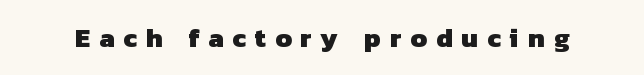
{"bold": "yes", "underline": "no", "letter_spacing": "wide", "letter_spacing_em": 0.33, "glyph_px": 27}
